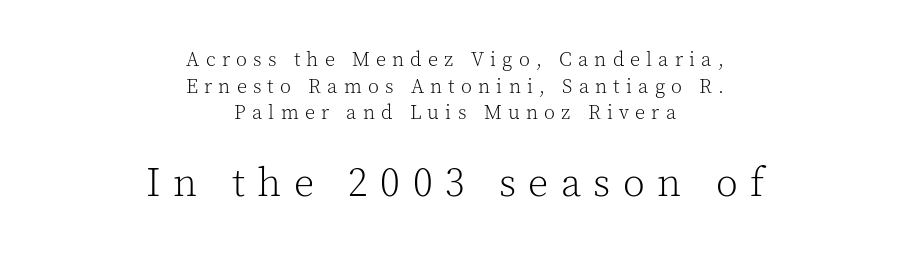
Q: Is the text bold? A: No.
Q: Is the text italic (slanted)? A: No, it is upright.
Q: Is the typeface a serif or a sans-serif typeface? A: Serif.
Q: Is the text underlined? A: No.
Q: How is the paragraph aligned? A: Centered.
Q: Is the spacing between letters normal or unusually wide? A: Unusually wide.
Q: Is the spacing between lines tight, normal or loose? A: Normal.
Q: Which block of text is set in a larger size, the first (top) or the second (bottom)? A: The second (bottom) one.
Q: Width (condensed, normal, or wide)? A: Normal.
Q: x-height? A: Medium.
Q: Monospaced? A: No.
